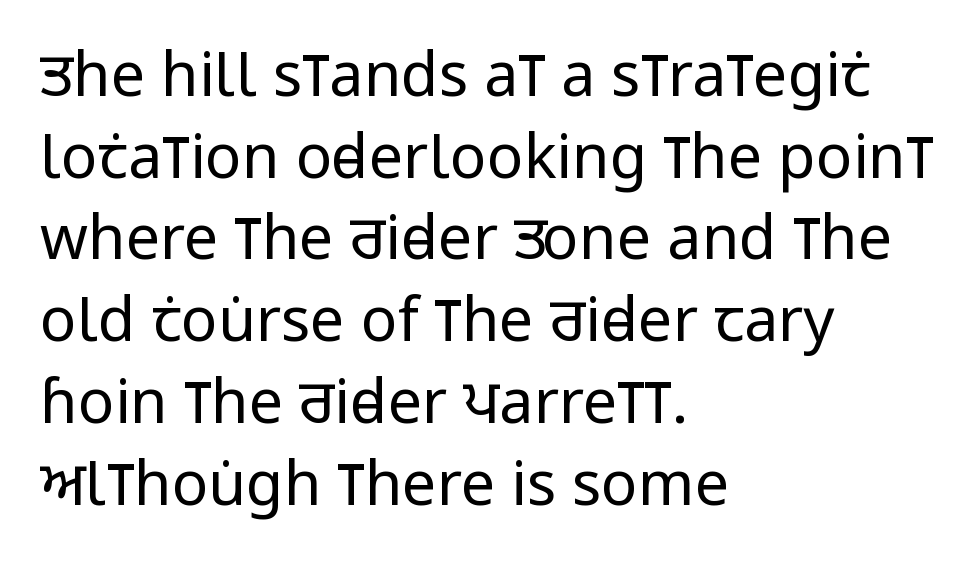
{"serif": "no", "italic": "no", "bold": "no", "weight": "regular", "width": "condensed", "stroke_contrast": "low", "x_height": "large", "monospaced": "no", "underline": "no", "align": "left", "line_spacing": "normal", "line_spacing_ratio": 1.34, "letter_spacing": "normal", "letter_spacing_em": 0.0, "glyph_px": 61}
